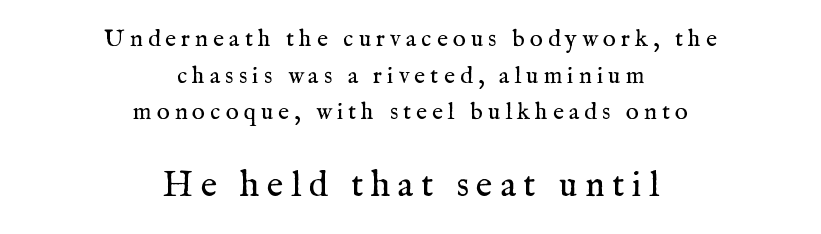
{"serif": "yes", "italic": "no", "bold": "no", "weight": "regular", "width": "normal", "stroke_contrast": "medium", "x_height": "medium", "monospaced": "no", "underline": "no", "align": "center", "line_spacing": "normal", "line_spacing_ratio": 1.53, "letter_spacing": "wide", "letter_spacing_em": 0.21, "larger_block": "second", "size_ratio": 1.5, "glyph_px": 36}
